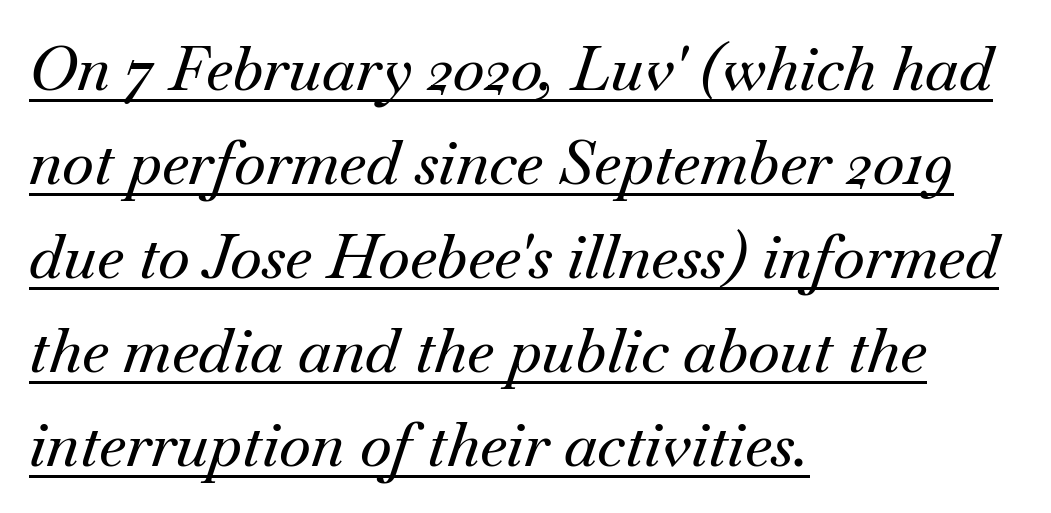
{"serif": "yes", "italic": "yes", "lean": "right", "slant_degrees": 18, "width": "normal", "stroke_contrast": "medium", "x_height": "small", "monospaced": "no", "underline": "yes", "align": "left", "line_spacing": "normal", "line_spacing_ratio": 1.54, "letter_spacing": "normal", "letter_spacing_em": 0.0, "glyph_px": 61}
